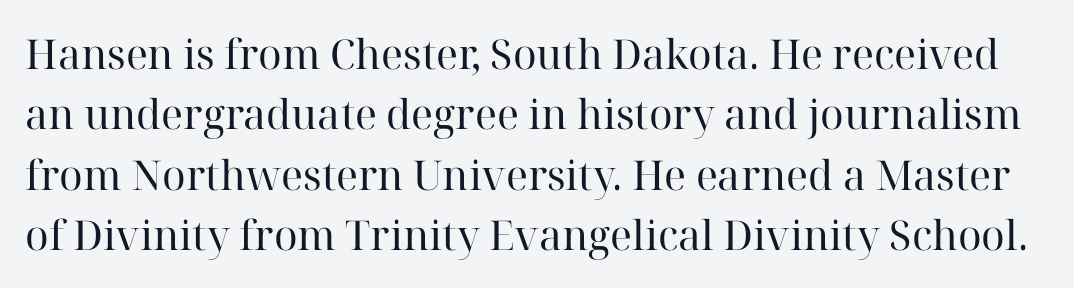
Q: Is the text bold? A: No.
Q: Is the text italic (slanted)? A: No, it is upright.
Q: Is the typeface a serif or a sans-serif typeface? A: Serif.
Q: Is the text underlined? A: No.
Q: Is the spacing between letters normal or unusually wide? A: Normal.
Q: Is the spacing between lines tight, normal or loose? A: Normal.
Q: Width (condensed, normal, or wide)? A: Normal.
Q: Stroke contrast? A: High.
Q: x-height? A: Medium.
Q: Monospaced? A: No.
